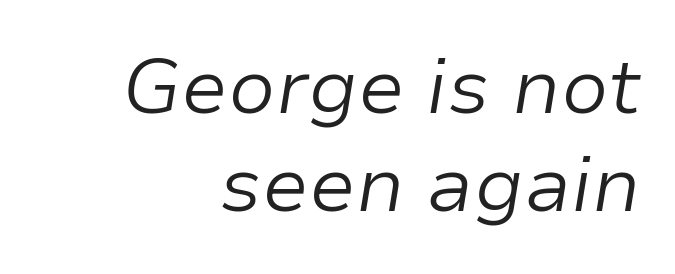
These lines were composed using italics. Typeset ragged left — the right edge is the straight one. Vertical stems look standard width or narrower in stroke. Check under the words: just untouched page. The type is set solid horizontally, with unmodified tracking. Spacing verdict: proportional, widths tailored to each character.
